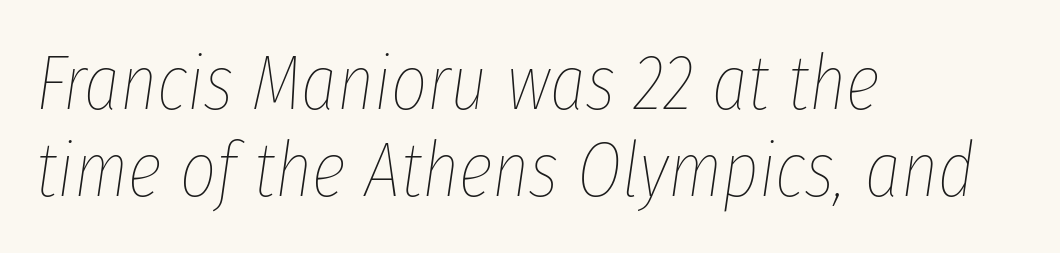
Q: Is the text bold? A: No.
Q: Is the text italic (slanted)? A: Yes, it leans right by about 8 degrees.
Q: Is the text underlined? A: No.
Q: How is the paragraph aligned? A: Left-aligned.
Q: Is the spacing between letters normal or unusually wide? A: Normal.
Q: Is the spacing between lines tight, normal or loose? A: Tight.
Q: Width (condensed, normal, or wide)? A: Condensed.
Q: Stroke contrast? A: Low.
Q: x-height? A: Medium.
Q: Monospaced? A: No.
